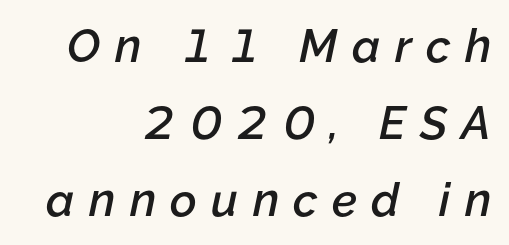
The passage shown is typed in a proportional face where columns would drift. The specimen reads as italic at a glance. You could only call the tracking loose — the letters float apart. Letters rest on an invisible, unmarked baseline. Teacher's note: observe the even right margin — that is flush-right alignment.
